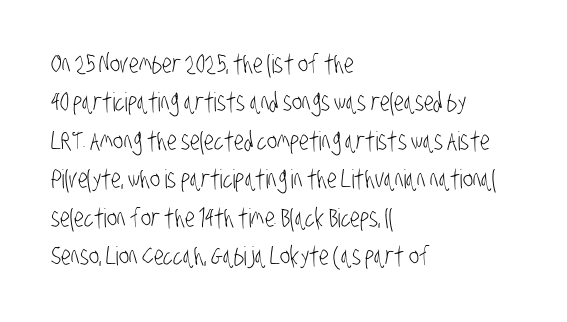
{"bold": "no", "underline": "no", "align": "left", "line_spacing": "normal", "line_spacing_ratio": 1.48, "letter_spacing": "normal", "letter_spacing_em": 0.0, "glyph_px": 26}
